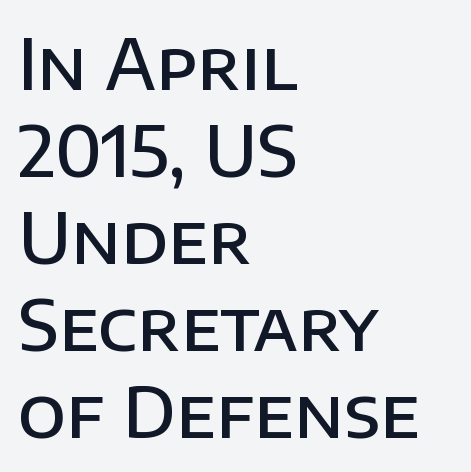
No extra tracking has been applied to these lines. Bold? Not quite — semibold, heavier than regular but stopping short. In CSS terms this would be text-align: left. Note: no serifs on the glyphs. The designer left line spacing at the default.
